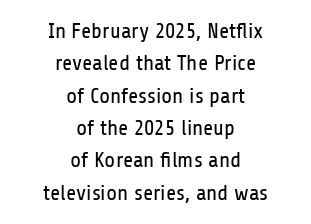
Baseline-to-baseline distance is the conventional proportion of letter height. The strip under each line holds only bare page. A student would call this center alignment; a typographer would say set centered. Is the type heavy? It reads as light-to-regular instead. Between one letter and the next there's only the usual sliver of space. You can tell it's not italic because the verticals are truly vertical.
